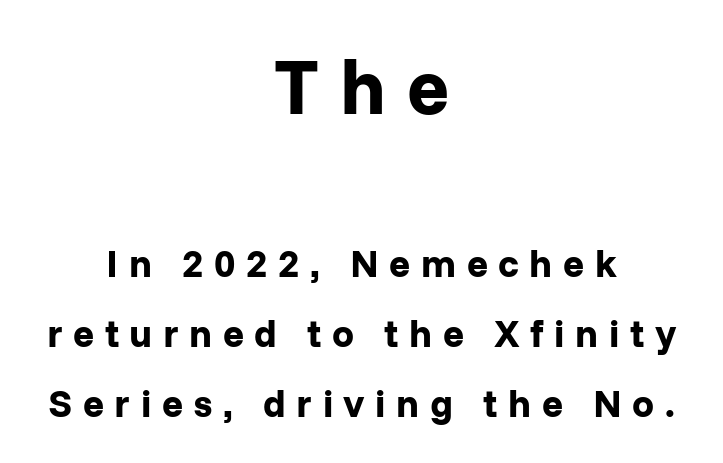
Q: Is the text bold? A: Yes.
Q: Is the text italic (slanted)? A: No, it is upright.
Q: Is the typeface a serif or a sans-serif typeface? A: Sans-serif.
Q: Is the text underlined? A: No.
Q: How is the paragraph aligned? A: Centered.
Q: Is the spacing between letters normal or unusually wide? A: Unusually wide.
Q: Which block of text is set in a larger size, the first (top) or the second (bottom)? A: The first (top) one.
Q: Width (condensed, normal, or wide)? A: Normal.
Q: Stroke contrast? A: Low.
Q: x-height? A: Medium.
Q: Monospaced? A: No.
